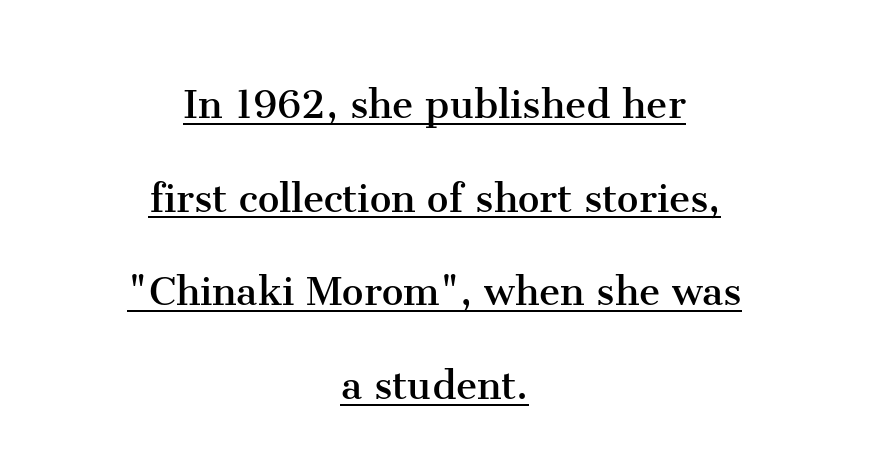
{"serif": "yes", "italic": "no", "bold": "no", "weight": "regular", "width": "normal", "stroke_contrast": "medium", "x_height": "medium", "monospaced": "no", "underline": "yes", "align": "center", "line_spacing": "loose", "line_spacing_ratio": 1.95, "letter_spacing": "normal", "letter_spacing_em": 0.0, "glyph_px": 48}
